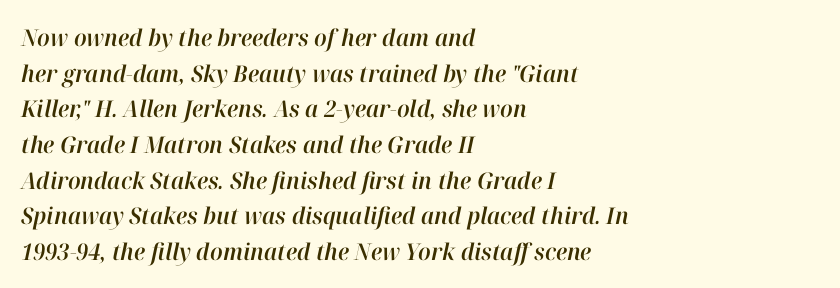
{"italic": "yes", "lean": "right", "slant_degrees": 12, "underline": "no", "align": "left", "line_spacing": "normal", "line_spacing_ratio": 1.55, "letter_spacing": "normal", "letter_spacing_em": 0.0, "glyph_px": 23}
